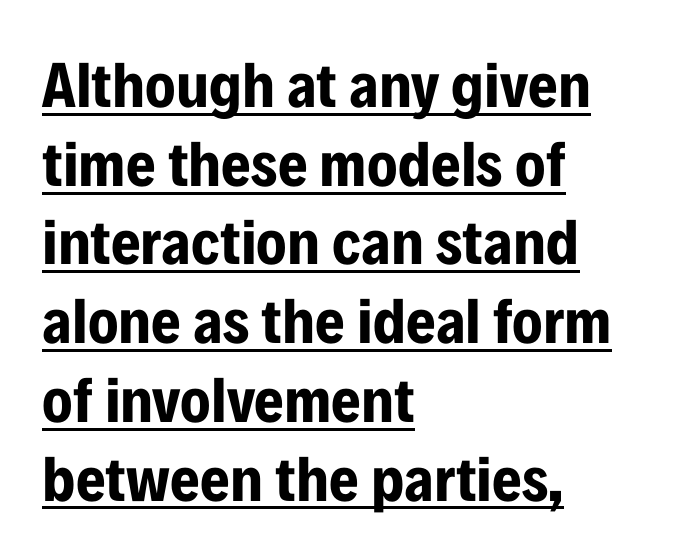
Q: Is the text bold? A: Yes.
Q: Is the text italic (slanted)? A: No, it is upright.
Q: Is the typeface a serif or a sans-serif typeface? A: Sans-serif.
Q: Is the text underlined? A: Yes.
Q: How is the paragraph aligned? A: Left-aligned.
Q: Is the spacing between letters normal or unusually wide? A: Normal.
Q: Width (condensed, normal, or wide)? A: Condensed.
Q: Stroke contrast? A: Low.
Q: x-height? A: Medium.
Q: Monospaced? A: No.
